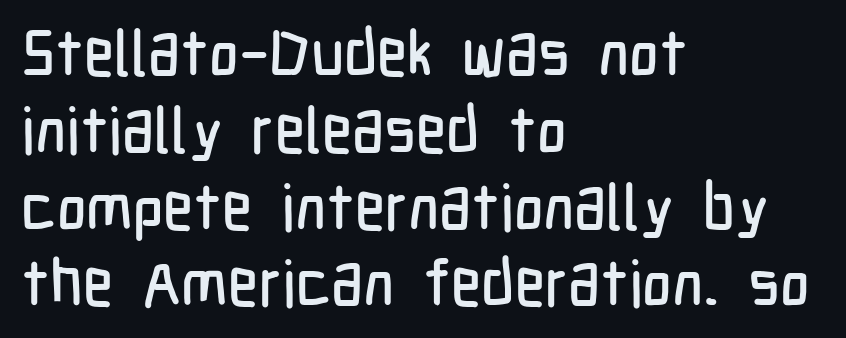
Type style note: lacks serifs. Line beginnings align vertically; line endings do not. Honestly, the letter spacing is just normal — you wouldn't notice it. The type sits square on the baseline with zero lean.
